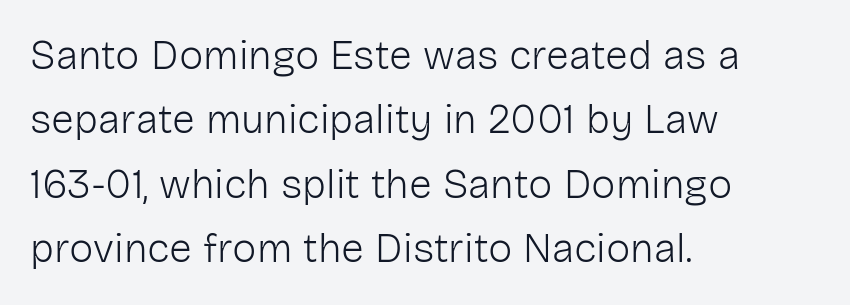
{"serif": "no", "italic": "no", "bold": "no", "weight": "light", "width": "normal", "stroke_contrast": "low", "x_height": "medium", "monospaced": "no", "underline": "no", "align": "left", "line_spacing": "normal", "line_spacing_ratio": 1.57, "letter_spacing": "normal", "letter_spacing_em": 0.0, "glyph_px": 41}
